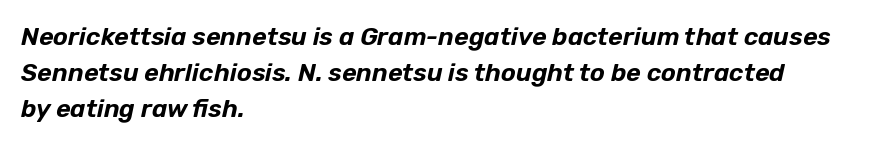
The letters are slanted; this is an italic face. Notice how descenders clear the ascenders below comfortably — that's standard leading. These lines keep a tight, regular rhythm from letter to letter. A classic flush-left, rag-right setting is used for this passage. Beneath every word, the page is bare.
